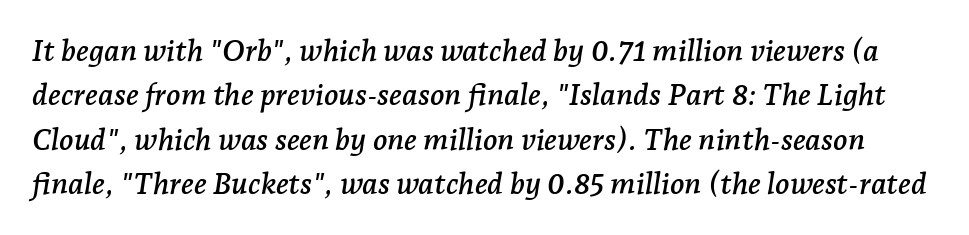
The passage shown has conventional tracking throughout. The passage shown stacks its lines at a standard gap. Spacing verdict: proportional, widths tailored to each character. The font family rendered here belongs to the serif group. Type without underlining. Posture: slanted.
